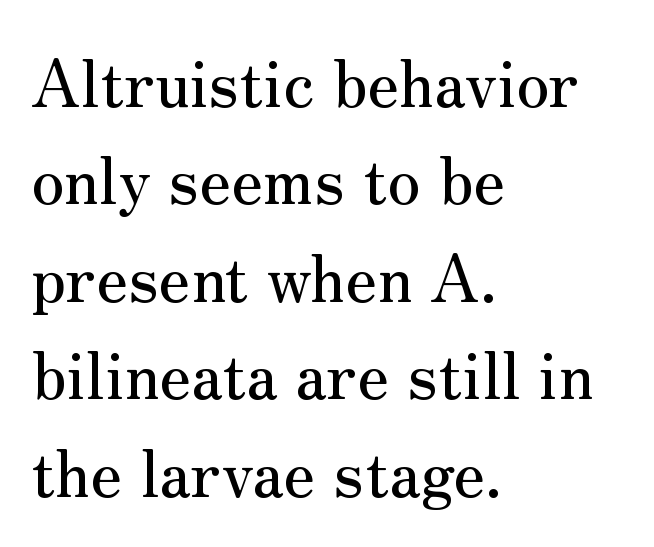
Q: Is the text italic (slanted)? A: No, it is upright.
Q: Is the typeface a serif or a sans-serif typeface? A: Serif.
Q: Is the text underlined? A: No.
Q: How is the paragraph aligned? A: Left-aligned.
Q: Is the spacing between letters normal or unusually wide? A: Normal.
Q: Is the spacing between lines tight, normal or loose? A: Normal.
Q: Width (condensed, normal, or wide)? A: Normal.
Q: Stroke contrast? A: Medium.
Q: x-height? A: Small.
Q: Monospaced? A: No.
